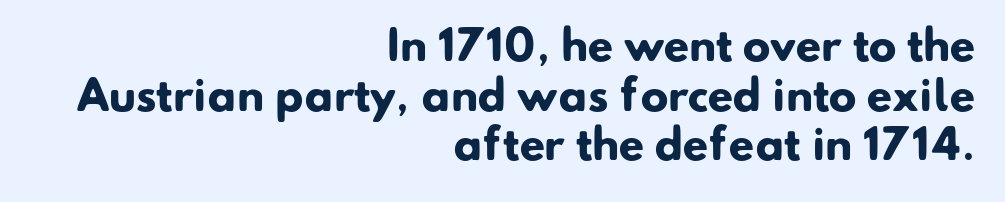
Q: Is the text bold? A: Yes.
Q: Is the typeface a serif or a sans-serif typeface? A: Sans-serif.
Q: Is the text underlined? A: No.
Q: How is the paragraph aligned? A: Right-aligned.
Q: Is the spacing between letters normal or unusually wide? A: Normal.
Q: Width (condensed, normal, or wide)? A: Normal.
Q: Stroke contrast? A: Low.
Q: x-height? A: Small.
Q: Monospaced? A: No.
